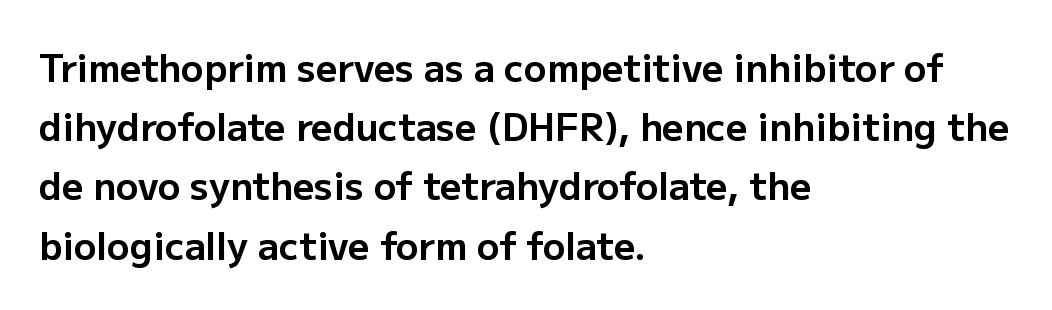
Q: Is the text bold? A: Yes.
Q: Is the text italic (slanted)? A: No, it is upright.
Q: Is the typeface a serif or a sans-serif typeface? A: Sans-serif.
Q: Is the text underlined? A: No.
Q: How is the paragraph aligned? A: Left-aligned.
Q: Is the spacing between letters normal or unusually wide? A: Normal.
Q: Is the spacing between lines tight, normal or loose? A: Normal.
Q: Width (condensed, normal, or wide)? A: Normal.
Q: Stroke contrast? A: Low.
Q: x-height? A: Medium.
Q: Monospaced? A: No.
